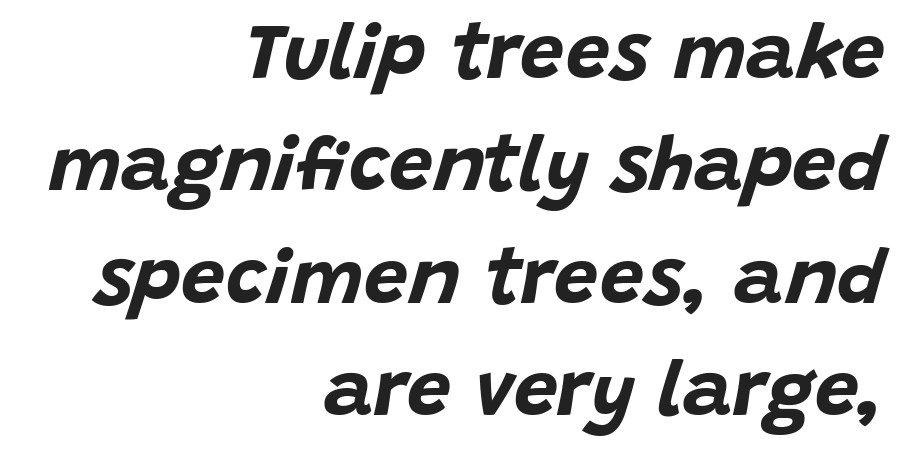
The line-height multiplier appears to be the usual default. Nobody drew a line under any word here. The passage shown is typed in a proportional face where columns would drift. Is the type bold? Yes — the strokes are clearly thick and heavy. The setting favours the right margin, as signatures and pull-quotes sometimes do.
